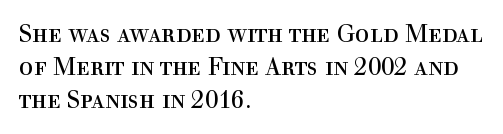
These lines stack with their left ends in a neat column. Letters rest on an invisible, unmarked baseline. The lines sit at an ordinary, default distance from one another. The type sits square on the baseline with zero lean. No letter is thick-stroked: the sample isn't bold. Default kerning and tracking; the words read as compact shapes.
